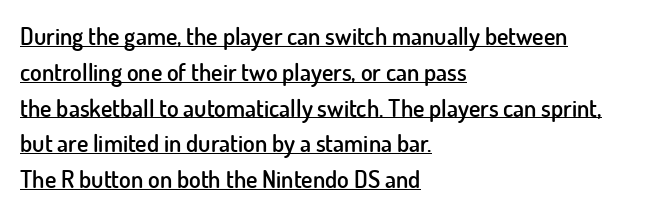
Q: Is the text bold? A: Semi-bold.
Q: Is the text italic (slanted)? A: No, it is upright.
Q: Is the text underlined? A: Yes.
Q: How is the paragraph aligned? A: Left-aligned.
Q: Is the spacing between letters normal or unusually wide? A: Normal.
Q: Is the spacing between lines tight, normal or loose? A: Normal.
